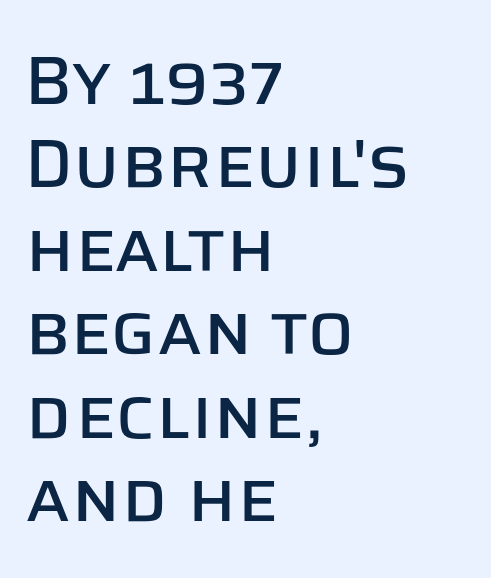
The image shows 69 px sans-serif type, upright; set left-aligned, line spacing 1.21x, normal letter spacing, not underlined; low stroke contrast and a large x-height.
